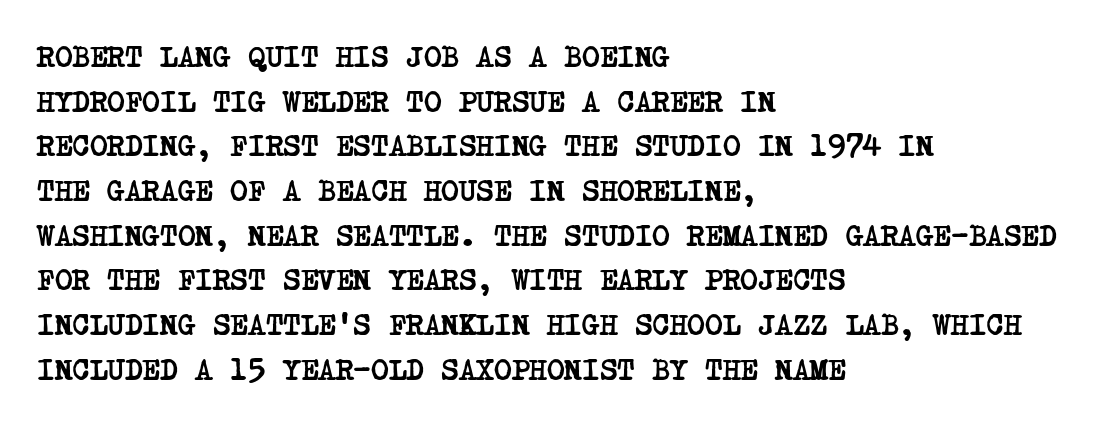
The image shows 30 px semibold, condensed serif type; set left-aligned, normal line spacing (1.49x), normal letter spacing, not underlined; low stroke contrast and a large x-height.
